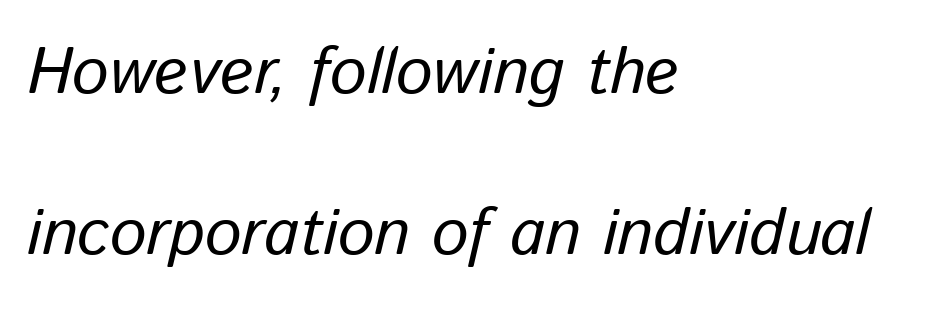
{"italic": "yes", "lean": "right", "slant_degrees": 13, "bold": "no", "weight": "regular", "width": "normal", "stroke_contrast": "low", "x_height": "medium", "monospaced": "no", "underline": "no", "align": "left", "line_spacing": "loose", "line_spacing_ratio": 2.48, "letter_spacing": "normal", "letter_spacing_em": 0.0, "glyph_px": 65}
